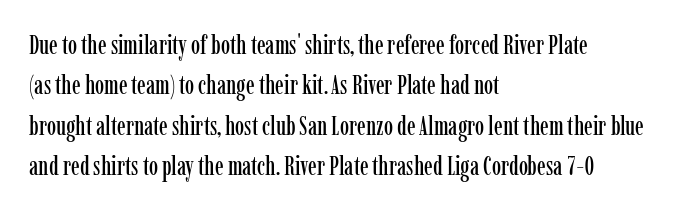
{"italic": "no", "underline": "no", "align": "left", "line_spacing": "normal", "line_spacing_ratio": 1.55, "letter_spacing": "normal", "letter_spacing_em": 0.0, "glyph_px": 26}
